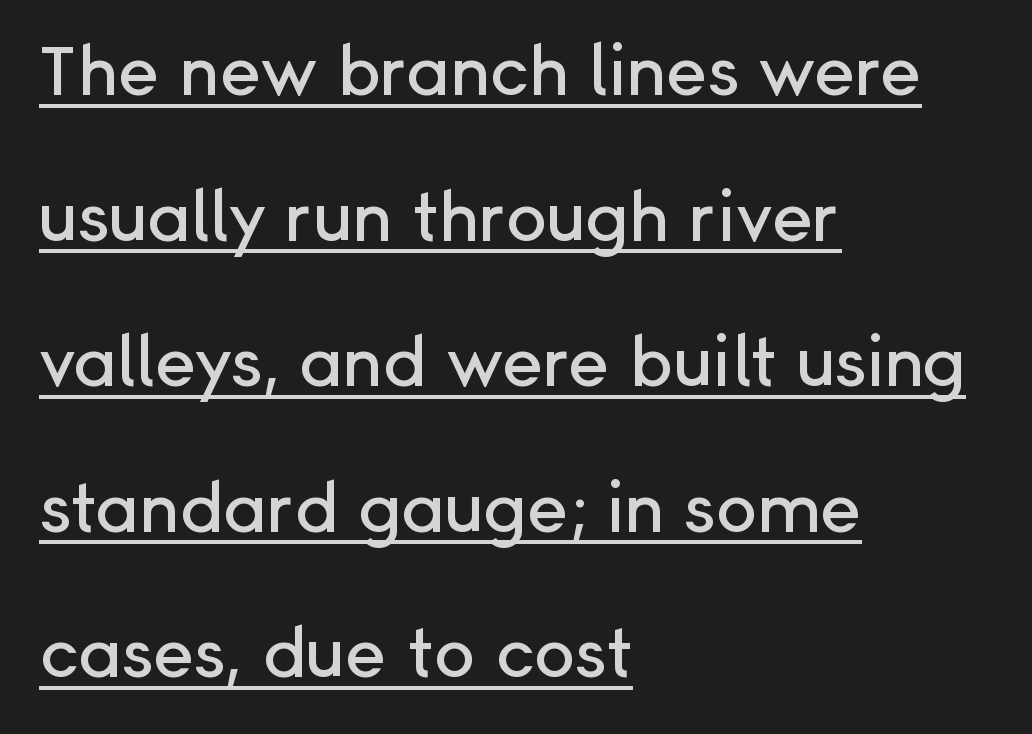
{"serif": "no", "italic": "no", "width": "normal", "stroke_contrast": "low", "x_height": "medium", "monospaced": "no", "underline": "yes", "align": "left", "line_spacing": "loose", "line_spacing_ratio": 2.11, "letter_spacing": "normal", "letter_spacing_em": 0.0, "glyph_px": 69}
